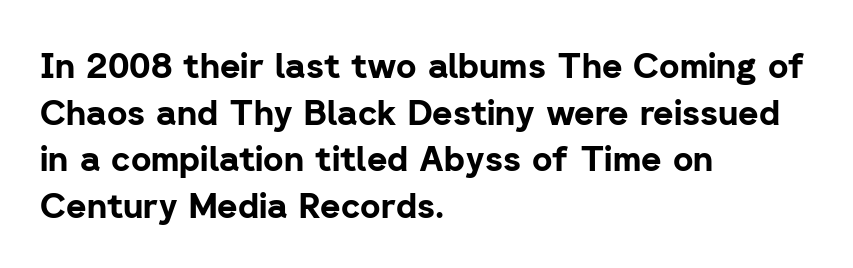
Do the characters align in a grid? No, the font is proportional. Every row of glyphs begins at an identical x-position on the left. The line-height multiplier appears to be the usual default. Descenders are the only things crossing below the line. Students, this is bold: see how much ink each stroke carries. In terms of posture, this sample is upright.
